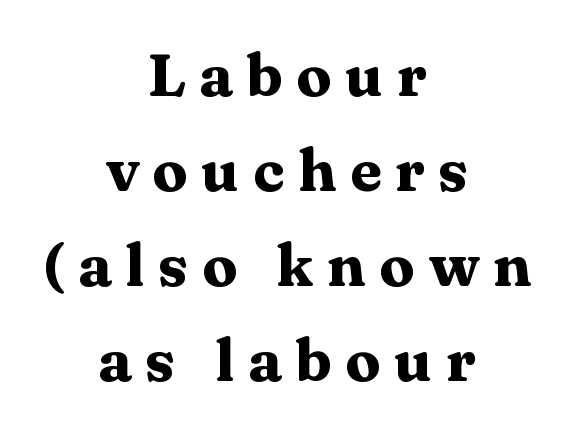
Q: Is the text bold? A: Yes.
Q: Is the text italic (slanted)? A: No, it is upright.
Q: Is the typeface a serif or a sans-serif typeface? A: Serif.
Q: Is the text underlined? A: No.
Q: How is the paragraph aligned? A: Centered.
Q: Is the spacing between letters normal or unusually wide? A: Unusually wide.
Q: Is the spacing between lines tight, normal or loose? A: Normal.
Q: Width (condensed, normal, or wide)? A: Wide.
Q: Stroke contrast? A: Medium.
Q: x-height? A: Medium.
Q: Monospaced? A: No.
